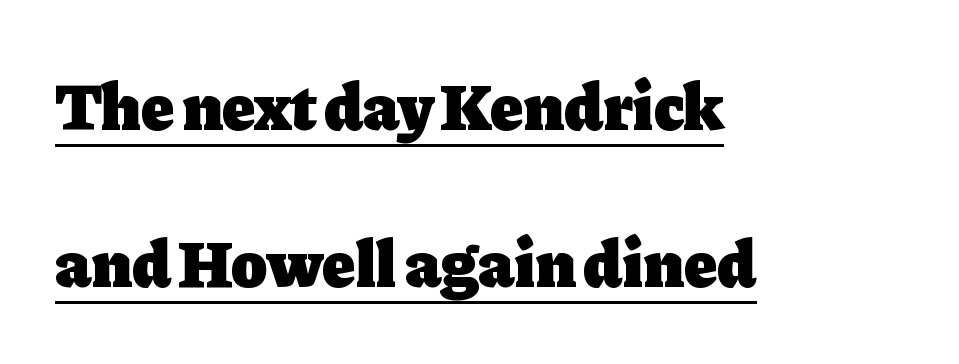
The image shows 67 px heavy serif type, upright; set left-aligned, loose line spacing (2.35x), normal letter spacing, underlined; low stroke contrast and a medium x-height.
